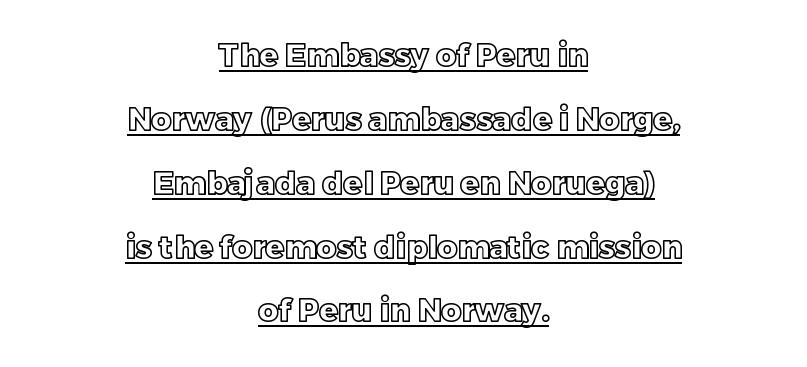
{"italic": "no", "width": "normal", "x_height": "large", "monospaced": "no", "underline": "yes", "align": "center", "line_spacing": "loose", "line_spacing_ratio": 2.06, "letter_spacing": "normal", "letter_spacing_em": 0.0, "glyph_px": 31}
